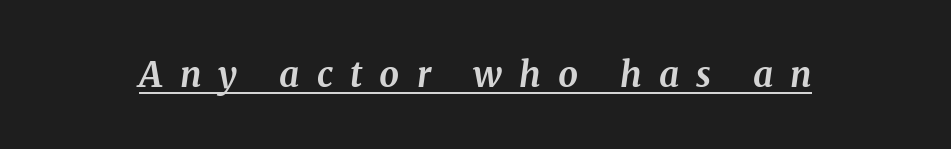
The image shows 35 px bold serif type, italic (leaning right); set unusually wide letter spacing (+0.49 em), underlined; medium stroke contrast and a medium x-height.
